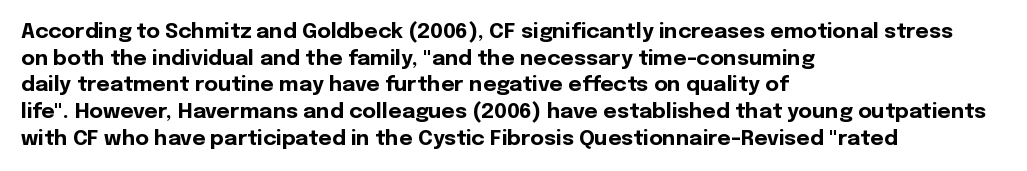
The image shows 21 px bold type, upright; set left-aligned, normal line spacing (1.27x), normal letter spacing, not underlined.
